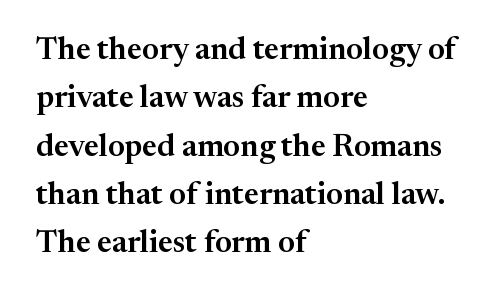
Summary of vertical rhythm: regular, with standard interline spacing. Has an underline been added? It has not. This is roman type, the default non-slanted kind. Here the glyphs are tracked normally, forming tight word shapes. The letters advance in unequal steps, a hallmark of proportional type. Font category for this specimen: serif.
